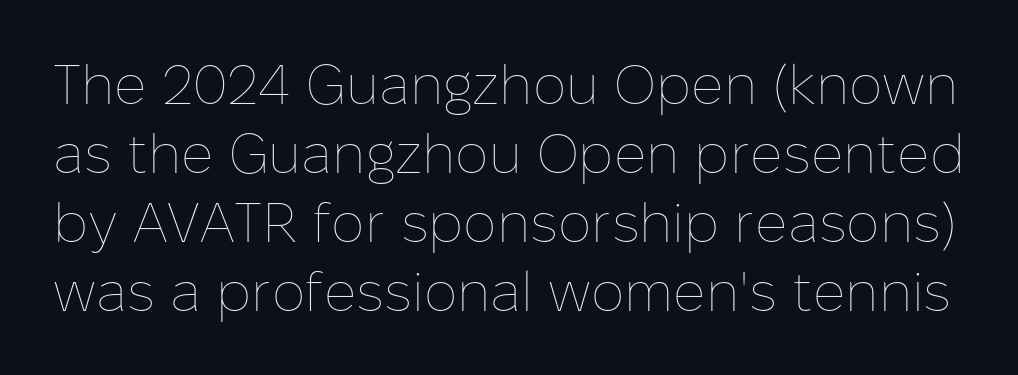
These glyphs show unthickened strokes, regular width or finer. Character widths vary here, with narrow letters taking less room than wide ones. This is the regular roman posture of the typeface. The passage shown is not underscored anywhere.
